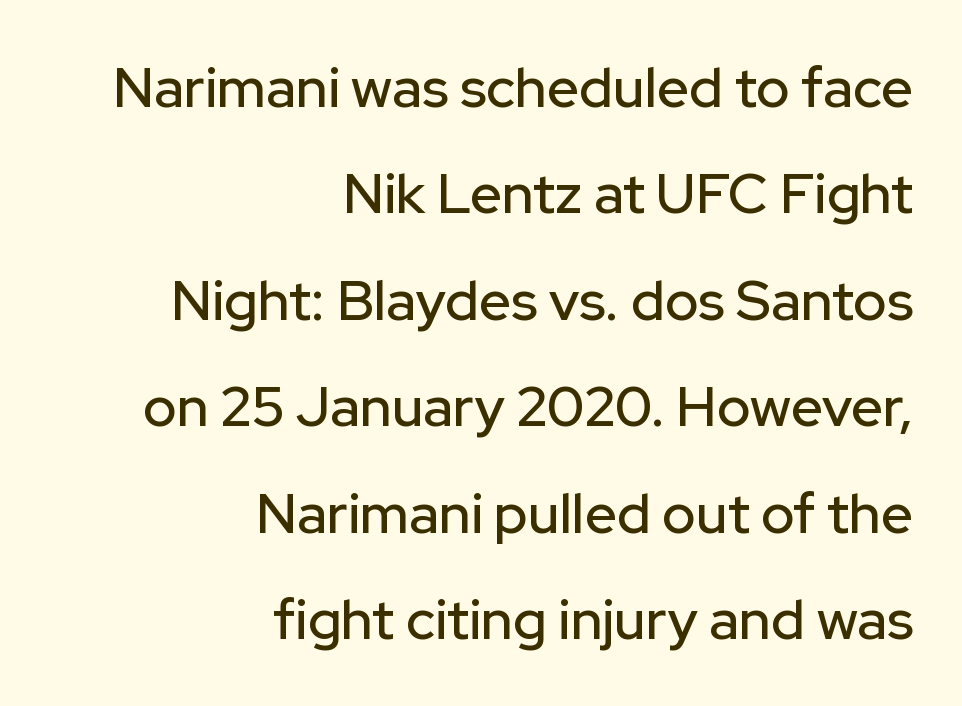
Letterform terminals end flat and unadorned throughout the passage. Each letter keeps its own natural width here, so spacing adapts to shape. A typesetter would call this leading open, well beyond the default. This sample uses an upright cut, with every glyph sitting square on the baseline. Notice how the passage keeps a crisp vertical edge on the right only. A typesetter would call this zero additional tracking.
